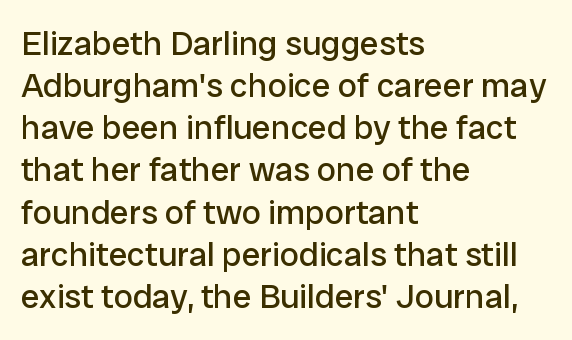
{"serif": "no", "italic": "no", "bold": "no", "weight": "regular", "width": "normal", "stroke_contrast": "low", "x_height": "medium", "monospaced": "no", "underline": "no", "align": "left", "line_spacing_ratio": 1.24, "letter_spacing": "normal", "letter_spacing_em": 0.0, "glyph_px": 34}
